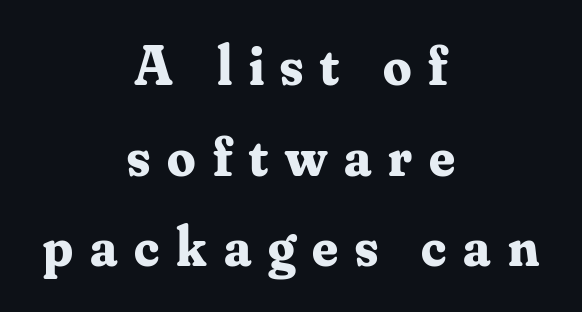
Q: Is the text bold? A: Yes.
Q: Is the text italic (slanted)? A: No, it is upright.
Q: Is the typeface a serif or a sans-serif typeface? A: Serif.
Q: Is the text underlined? A: No.
Q: How is the paragraph aligned? A: Centered.
Q: Is the spacing between letters normal or unusually wide? A: Unusually wide.
Q: Is the spacing between lines tight, normal or loose? A: Normal.
Q: Width (condensed, normal, or wide)? A: Normal.
Q: Stroke contrast? A: Medium.
Q: x-height? A: Small.
Q: Monospaced? A: No.
